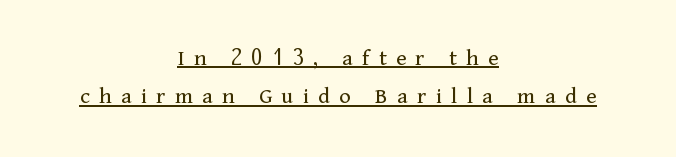
{"italic": "no", "bold": "no", "underline": "yes", "align": "center", "line_spacing": "normal", "line_spacing_ratio": 1.6, "letter_spacing": "wide", "letter_spacing_em": 0.39, "glyph_px": 24}
